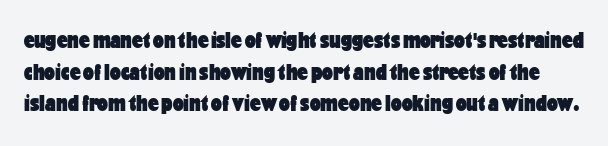
{"italic": "no", "bold": "yes", "underline": "no", "line_spacing": "normal", "line_spacing_ratio": 1.32, "letter_spacing": "normal", "letter_spacing_em": 0.0, "glyph_px": 24}
